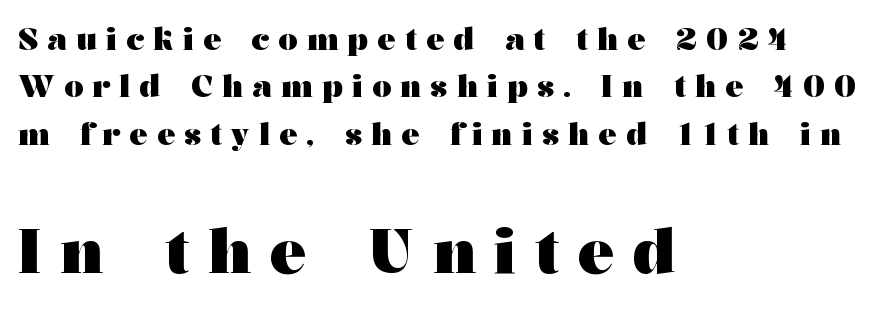
Q: Is the text bold? A: Yes.
Q: Is the text italic (slanted)? A: No, it is upright.
Q: Is the typeface a serif or a sans-serif typeface? A: Serif.
Q: Is the text underlined? A: No.
Q: How is the paragraph aligned? A: Left-aligned.
Q: Is the spacing between letters normal or unusually wide? A: Unusually wide.
Q: Is the spacing between lines tight, normal or loose? A: Normal.
Q: Which block of text is set in a larger size, the first (top) or the second (bottom)? A: The second (bottom) one.
Q: Width (condensed, normal, or wide)? A: Wide.
Q: Stroke contrast? A: Medium.
Q: x-height? A: Medium.
Q: Monospaced? A: No.
